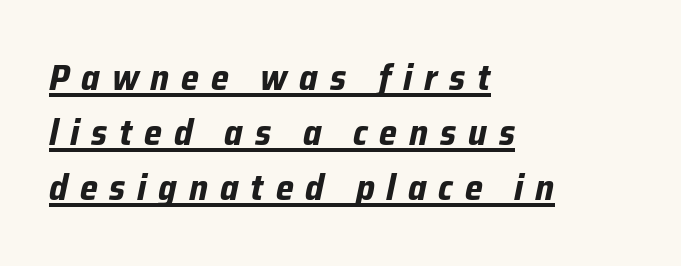
The image shows 36 px bold type, italic (leaning right); set left-aligned, normal line spacing (1.53x), unusually wide letter spacing (+0.33 em), underlined; low stroke contrast and a medium x-height.
